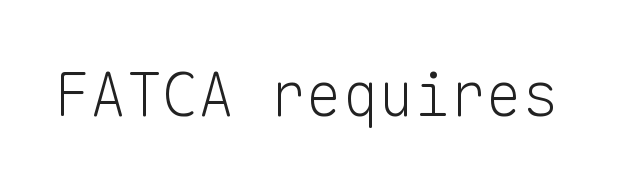
The image shows 60 px light sans-serif type, upright, monospaced; set normal letter spacing, not underlined; low stroke contrast and a medium x-height.
